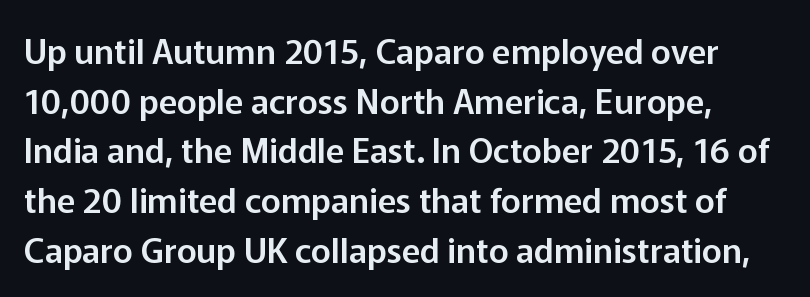
Q: Is the text italic (slanted)? A: No, it is upright.
Q: Is the typeface a serif or a sans-serif typeface? A: Sans-serif.
Q: Is the text underlined? A: No.
Q: Is the spacing between letters normal or unusually wide? A: Normal.
Q: Is the spacing between lines tight, normal or loose? A: Normal.
Q: Width (condensed, normal, or wide)? A: Normal.
Q: Stroke contrast? A: Low.
Q: x-height? A: Medium.
Q: Monospaced? A: No.
